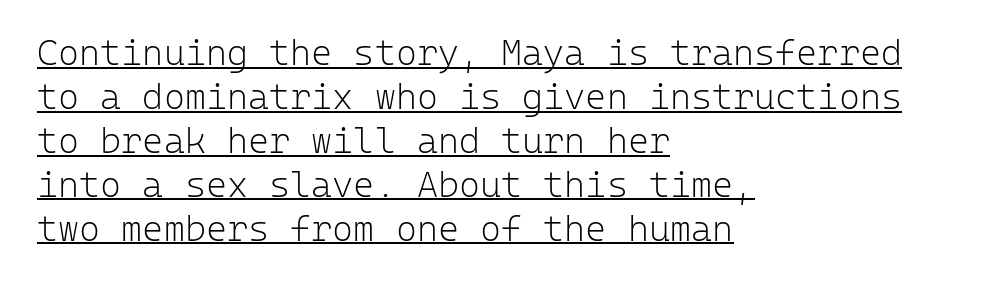
{"serif": "no", "italic": "no", "bold": "no", "weight": "light", "width": "normal", "stroke_contrast": "low", "x_height": "medium", "monospaced": "yes", "underline": "yes", "align": "left", "line_spacing_ratio": 1.22, "letter_spacing": "normal", "letter_spacing_em": 0.0, "glyph_px": 36}
